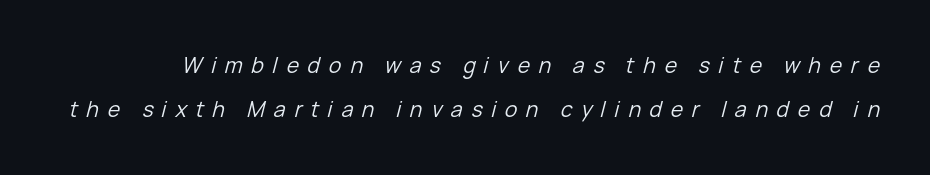
The image shows 21 px text type, italic (leaning right); set loose line spacing (2.11x), unusually wide letter spacing (+0.42 em), not underlined.
